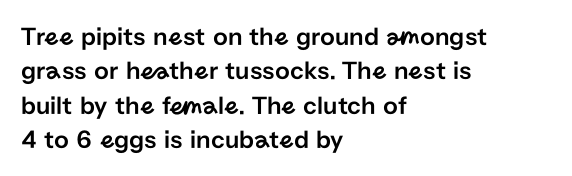
{"italic": "no", "underline": "no", "align": "left", "line_spacing": "normal", "line_spacing_ratio": 1.32, "letter_spacing": "normal", "letter_spacing_em": 0.0, "glyph_px": 26}
